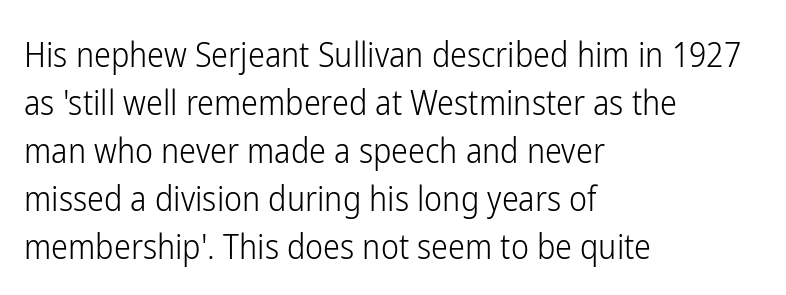
The image shows 34 px light, condensed sans-serif type, upright; set left-aligned, normal line spacing (1.41x), normal letter spacing, not underlined; low stroke contrast and a medium x-height.
